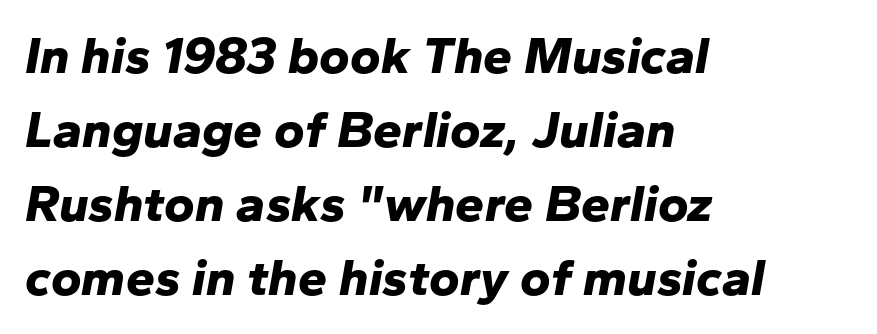
Q: Is the text bold? A: Yes.
Q: Is the text italic (slanted)? A: Yes, it leans right by about 10 degrees.
Q: Is the text underlined? A: No.
Q: How is the paragraph aligned? A: Left-aligned.
Q: Is the spacing between letters normal or unusually wide? A: Normal.
Q: Is the spacing between lines tight, normal or loose? A: Normal.
Q: Width (condensed, normal, or wide)? A: Normal.
Q: Stroke contrast? A: Low.
Q: x-height? A: Medium.
Q: Monospaced? A: No.
